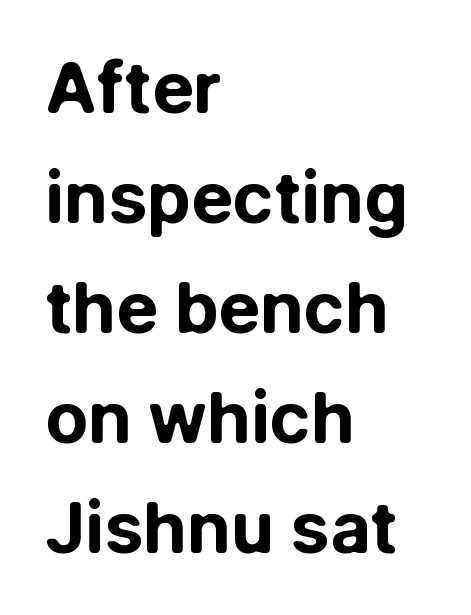
Short note: letters normally spaced. The letters carry no serifs — their stems end cleanly without finishing strokes. Does the lettering tilt? It doesn't — this is upright. Looks like regular typesetting: each glyph gets only the width it needs. The rendering uses a moderate line-height, typical for paragraphs. Typesetter's note: full bold, strokes at maximum text heaviness.
